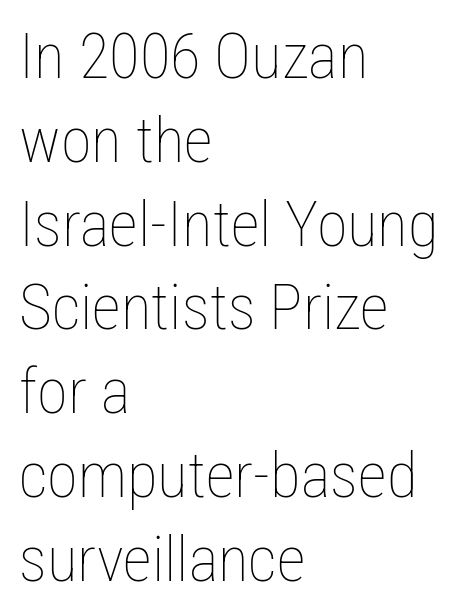
{"italic": "no", "bold": "no", "weight": "thin", "width": "condensed", "stroke_contrast": "low", "x_height": "medium", "monospaced": "no", "underline": "no", "align": "left", "line_spacing": "normal", "line_spacing_ratio": 1.33, "letter_spacing": "normal", "letter_spacing_em": 0.0, "glyph_px": 63}
